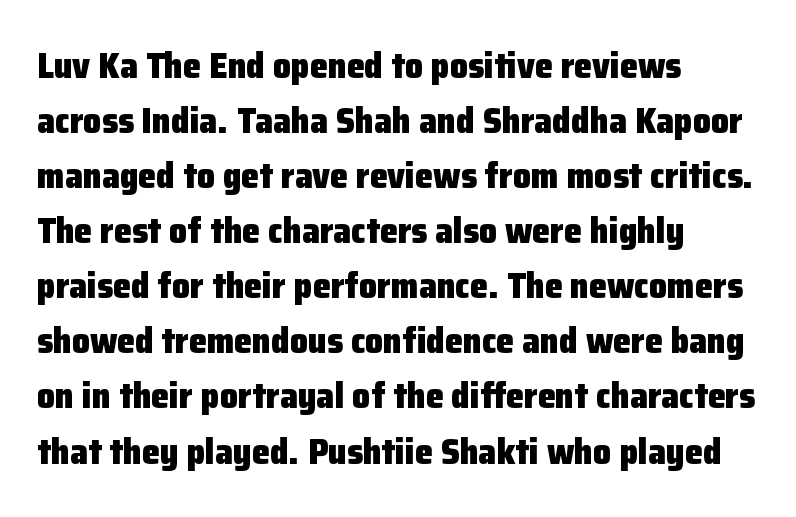
{"serif": "no", "italic": "no", "bold": "yes", "weight": "heavy", "width": "normal", "stroke_contrast": "low", "x_height": "medium", "monospaced": "no", "underline": "no", "align": "left", "line_spacing": "normal", "line_spacing_ratio": 1.53, "letter_spacing": "normal", "letter_spacing_em": 0.0, "glyph_px": 36}
